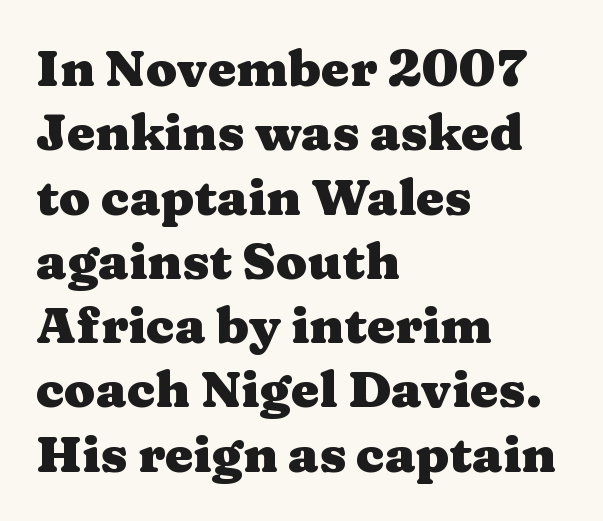
{"serif": "yes", "italic": "no", "bold": "yes", "weight": "heavy", "width": "wide", "stroke_contrast": "medium", "x_height": "medium", "monospaced": "no", "underline": "no", "align": "left", "line_spacing": "normal", "line_spacing_ratio": 1.26, "letter_spacing": "normal", "letter_spacing_em": 0.0, "glyph_px": 51}
